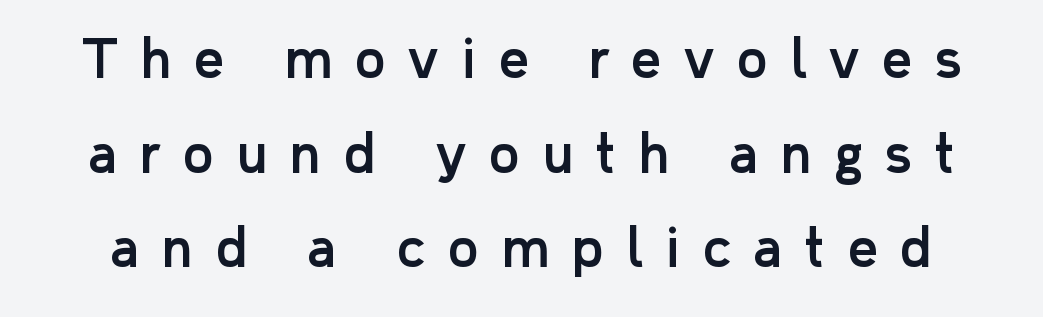
{"serif": "no", "italic": "no", "width": "normal", "stroke_contrast": "low", "x_height": "medium", "monospaced": "no", "underline": "no", "line_spacing_ratio": 1.82, "letter_spacing": "wide", "letter_spacing_em": 0.44, "glyph_px": 52}
